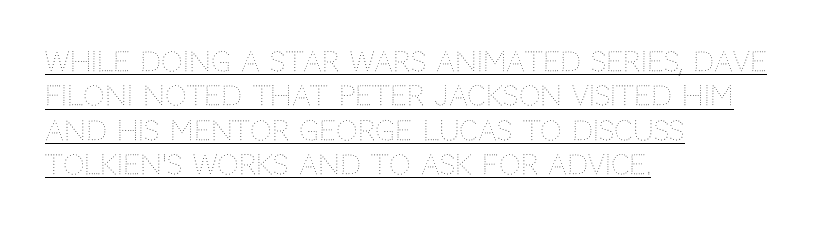
Q: Is the text bold? A: No.
Q: Is the text italic (slanted)? A: No, it is upright.
Q: Is the text underlined? A: Yes.
Q: How is the paragraph aligned? A: Left-aligned.
Q: Is the spacing between letters normal or unusually wide? A: Normal.
Q: Is the spacing between lines tight, normal or loose? A: Normal.
